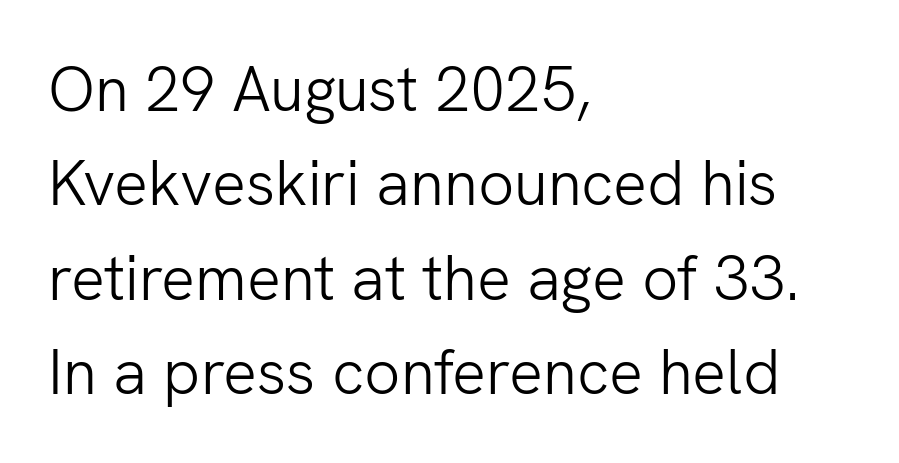
Has an underline been added? It has not. Caption: standard tracking, unaltered. The type family on display is of the sans-serif kind. If you drew a line through each stem, it would be perfectly vertical.
